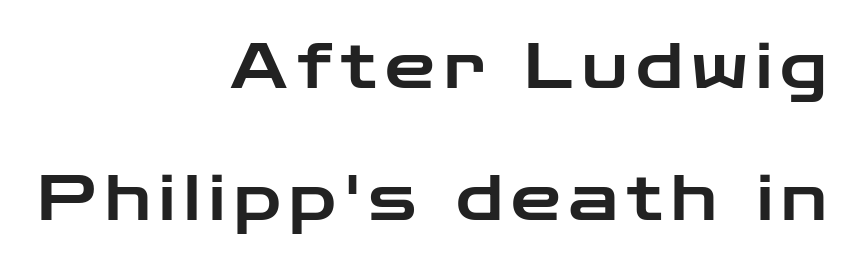
The image shows 63 px wide sans-serif type, upright; set right-aligned, loose line spacing (2.09x), not underlined; low stroke contrast and a medium x-height.
